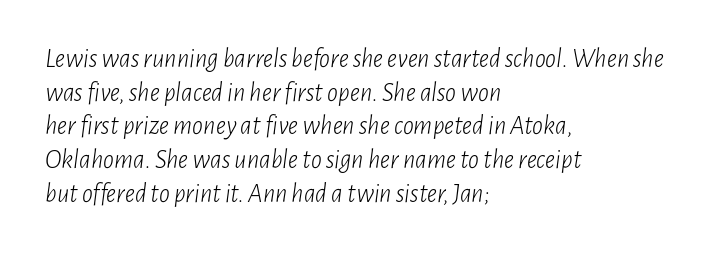
Does the leading feel generous? No, just average. The letters look calm and open, with moderate or lighter stems. Caption: standard tracking, unaltered. Is the block centered? No — it sits flush against the left margin. Check under the words: just untouched page. Would a proofreader flag this as italicized? Yes.
